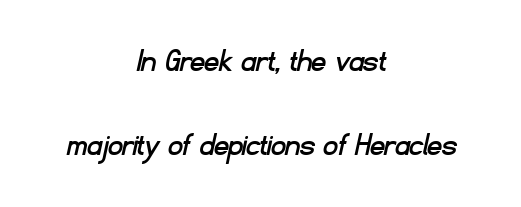
Q: Is the typeface a serif or a sans-serif typeface? A: Sans-serif.
Q: Is the text underlined? A: No.
Q: How is the paragraph aligned? A: Centered.
Q: Is the spacing between letters normal or unusually wide? A: Normal.
Q: Is the spacing between lines tight, normal or loose? A: Loose.
Q: Width (condensed, normal, or wide)? A: Normal.
Q: Stroke contrast? A: Low.
Q: x-height? A: Small.
Q: Monospaced? A: No.
